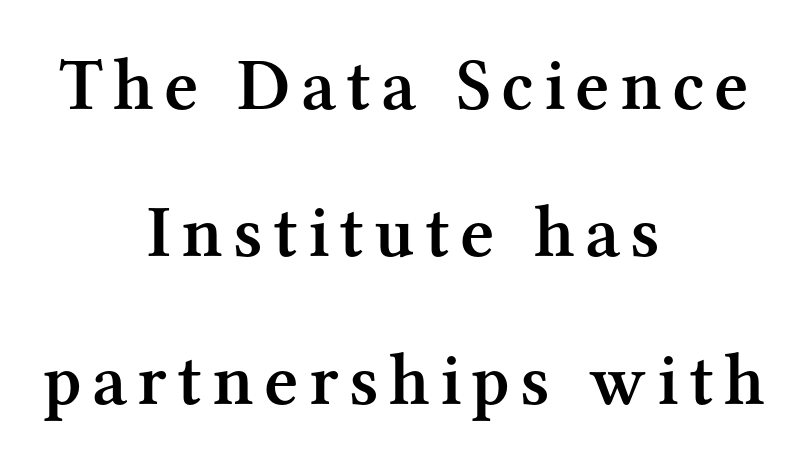
The image shows 74 px semibold serif type, upright; set centered, loose line spacing (1.99x), not underlined; medium stroke contrast and a medium x-height.
